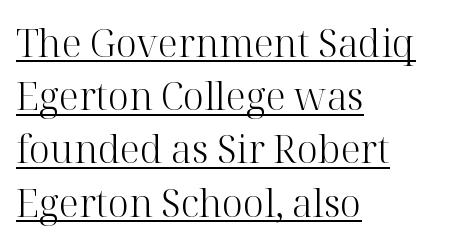
These characters rest on top of a visible drawn line. Check where the strokes stop: tiny serifs finish them off. This rendering leaves character spacing at its baseline value. Leftover space on each line is placed entirely after the last word.
